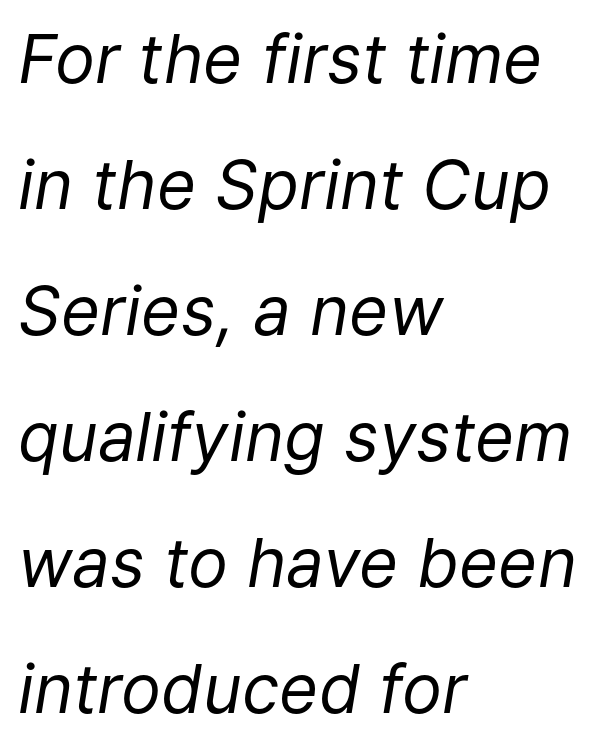
The image shows 67 px regular-weight type, italic (leaning right); set left-aligned, line spacing 1.88x, normal letter spacing, not underlined; low stroke contrast and a medium x-height.
